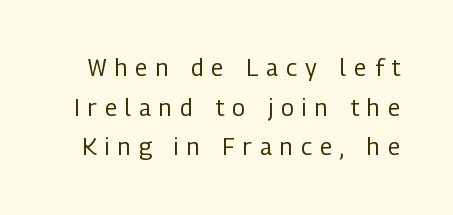
The words here are not underlined. Observe the wide spacing: letters keep a clear distance from each other. Letters have the restrained weight of plain body copy at most. A typesetter would mark this as roman, not italic.
